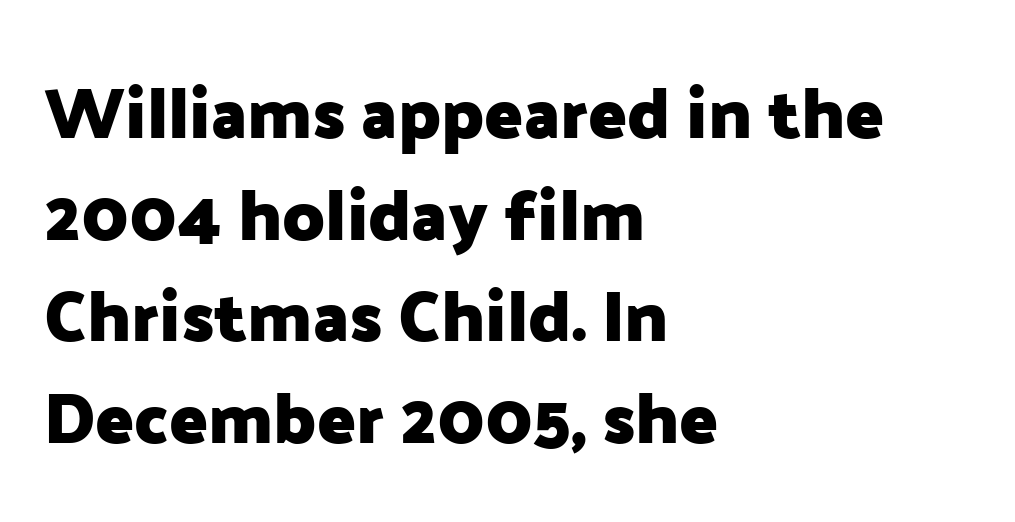
Visually the block forms a straight wall on the left and a jagged coastline on the right. What stands out about the letter spacing? Nothing — it is the standard amount. Normally led — the rows are evenly, conventionally spaced. The space directly below the letters is spotless.
